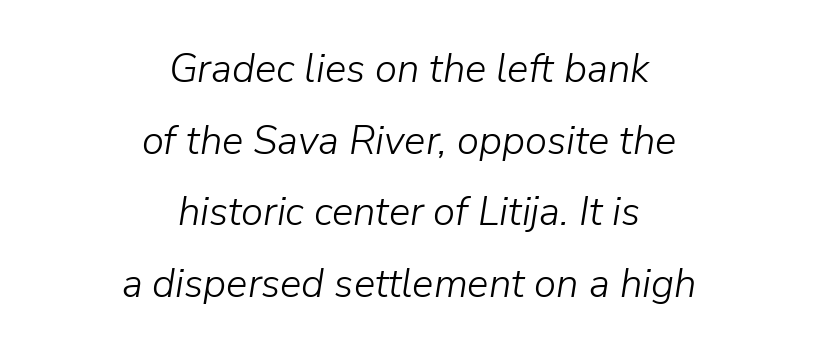
Beneath every word, the page is bare. Stem width sits at or under what a default text font uses. These lines are rendered in a variable-pitch font. These lines are centered, leaving both edges ragged.
